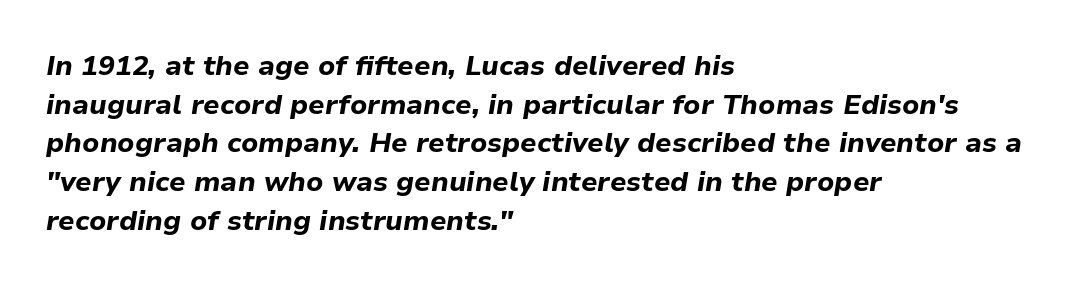
Look at the tracking — it's just the regular setting, nothing added. The typography opts for an oblique posture over an upright one. Quick note: underline off. On the weight axis this lands at bold, roughly 700. Typeset ragged right — the left edge is the straight one. The letters advance in unequal steps, a hallmark of proportional type.
